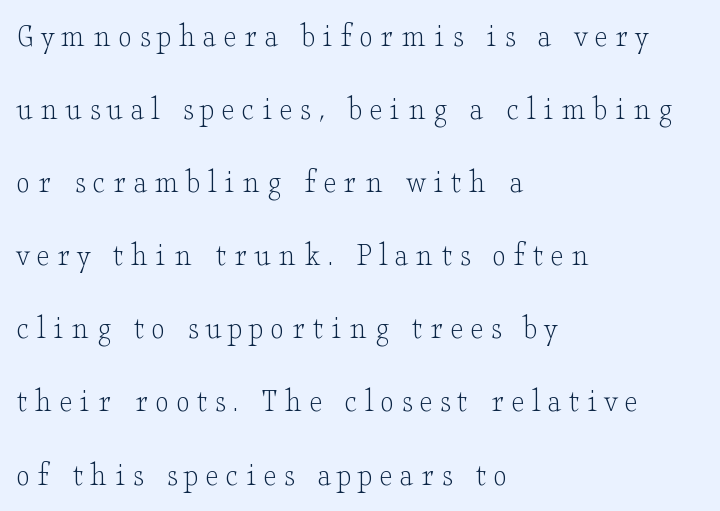
Q: Is the text bold? A: No.
Q: Is the text italic (slanted)? A: No, it is upright.
Q: Is the typeface a serif or a sans-serif typeface? A: Serif.
Q: Is the text underlined? A: No.
Q: How is the paragraph aligned? A: Left-aligned.
Q: Is the spacing between letters normal or unusually wide? A: Unusually wide.
Q: Is the spacing between lines tight, normal or loose? A: Loose.
Q: Width (condensed, normal, or wide)? A: Wide.
Q: Stroke contrast? A: Low.
Q: x-height? A: Small.
Q: Monospaced? A: No.
